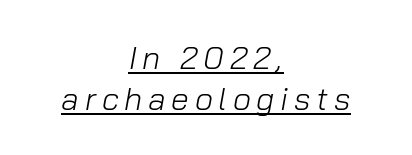
This sample uses an oblique cut, with every glyph tilted off the vertical. No extra ink here — the face is not bold. These lines stack symmetrically, like a column narrowing and widening about its center. Character widths vary here, with narrow letters taking less room than wide ones.
